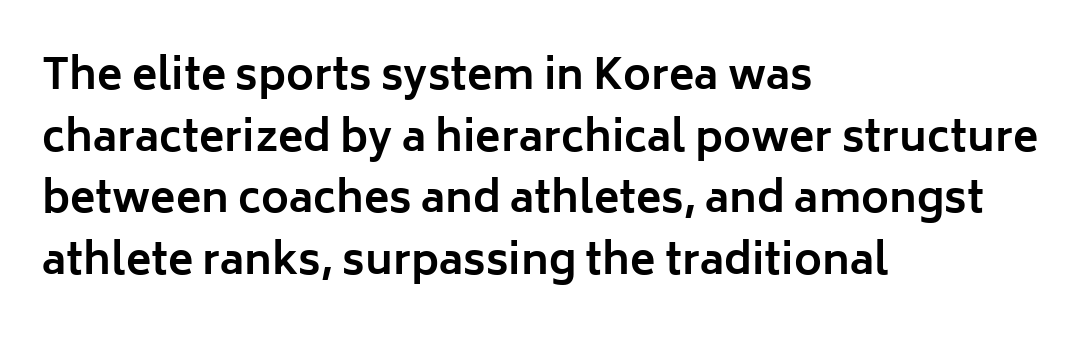
Q: Is the text bold? A: Yes.
Q: Is the text italic (slanted)? A: No, it is upright.
Q: Is the typeface a serif or a sans-serif typeface? A: Sans-serif.
Q: Is the text underlined? A: No.
Q: How is the paragraph aligned? A: Left-aligned.
Q: Is the spacing between letters normal or unusually wide? A: Normal.
Q: Is the spacing between lines tight, normal or loose? A: Normal.
Q: Width (condensed, normal, or wide)? A: Normal.
Q: Stroke contrast? A: Low.
Q: x-height? A: Medium.
Q: Monospaced? A: No.
